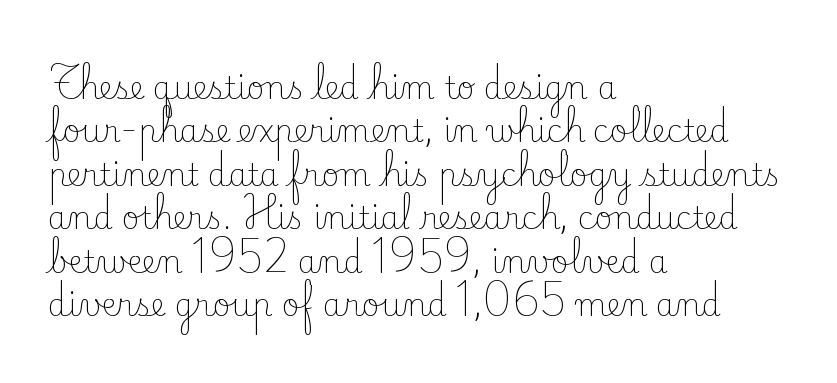
Reading down the column, the eye jumps a familiar distance to each next line. If you drew a line through each stem, it would be perfectly vertical. This sample uses a serif face. The characters are drawn with everyday or finer stroke widths.
